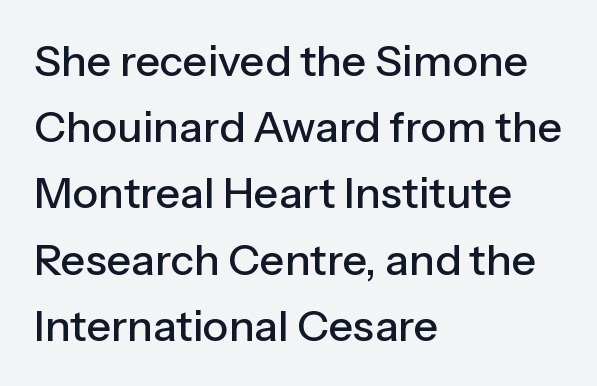
Q: Is the text italic (slanted)? A: No, it is upright.
Q: Is the typeface a serif or a sans-serif typeface? A: Sans-serif.
Q: Is the text underlined? A: No.
Q: How is the paragraph aligned? A: Left-aligned.
Q: Is the spacing between letters normal or unusually wide? A: Normal.
Q: Is the spacing between lines tight, normal or loose? A: Normal.
Q: Width (condensed, normal, or wide)? A: Normal.
Q: Stroke contrast? A: Low.
Q: x-height? A: Medium.
Q: Monospaced? A: No.
